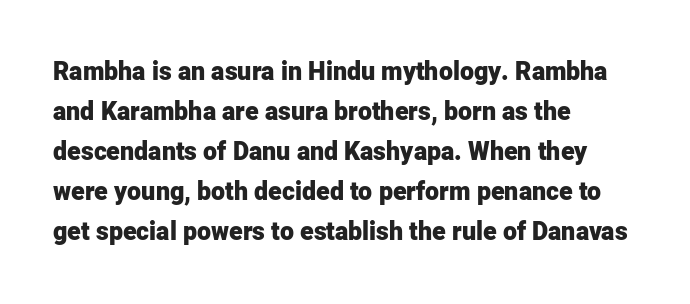
Q: Is the text bold? A: Yes.
Q: Is the text italic (slanted)? A: No, it is upright.
Q: Is the text underlined? A: No.
Q: How is the paragraph aligned? A: Left-aligned.
Q: Is the spacing between letters normal or unusually wide? A: Normal.
Q: Is the spacing between lines tight, normal or loose? A: Normal.
